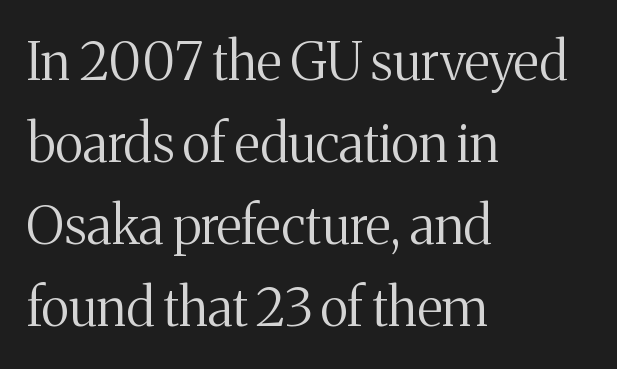
Letter spacing: default. The specimen omits any rule beneath the text block's lines. The typography opts for an upright posture over an oblique one. Layout note: lines flush left. The font is comparable to plain body text, perhaps lighter.
